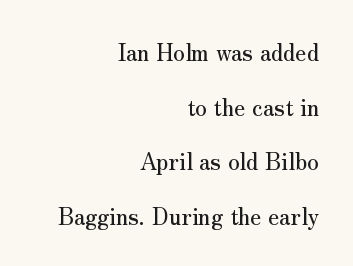
The image shows 23 px text type, upright; set right-aligned, loose line spacing (2.37x), normal letter spacing, not underlined.
